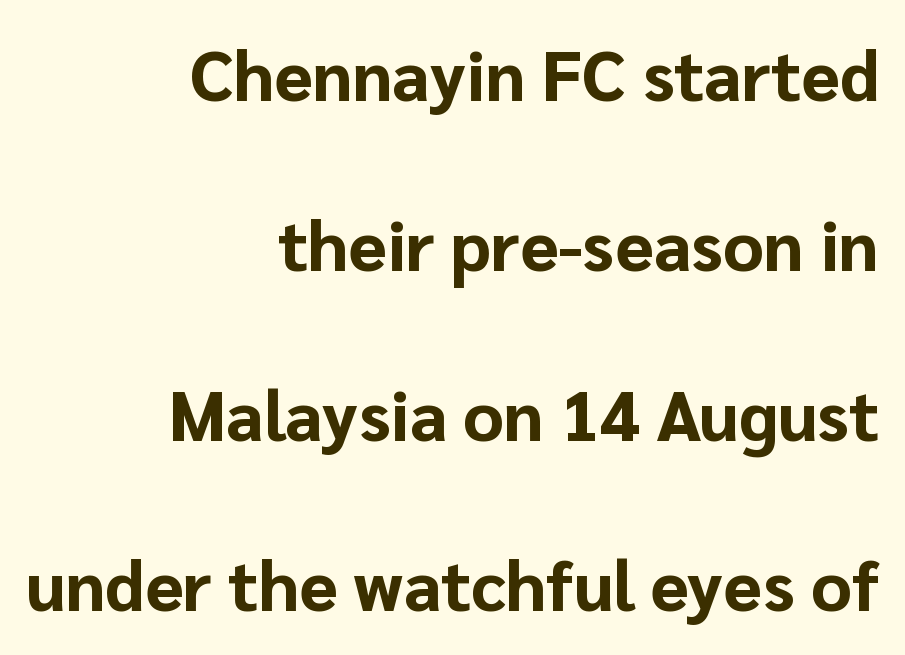
Q: Is the text bold? A: Yes.
Q: Is the text italic (slanted)? A: No, it is upright.
Q: Is the typeface a serif or a sans-serif typeface? A: Sans-serif.
Q: Is the text underlined? A: No.
Q: How is the paragraph aligned? A: Right-aligned.
Q: Is the spacing between letters normal or unusually wide? A: Normal.
Q: Is the spacing between lines tight, normal or loose? A: Loose.
Q: Width (condensed, normal, or wide)? A: Normal.
Q: Stroke contrast? A: Low.
Q: x-height? A: Medium.
Q: Monospaced? A: No.
